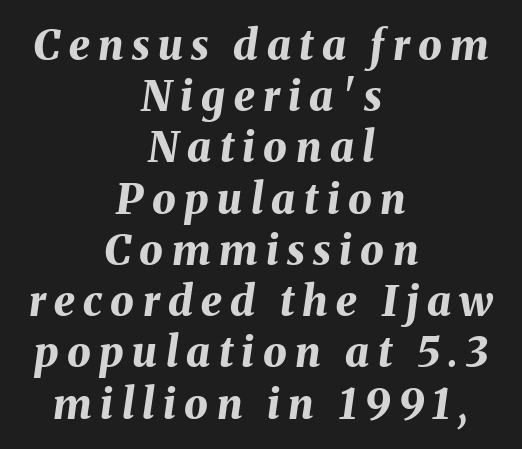
Tall strokes in this sample are angled rather than plumb. Each line is balanced around a shared central axis. Someone cranked the tracking dial way up on this one. Beneath every word, the page is bare. Think of a printed novel: that variable character pitch is what you see here.
